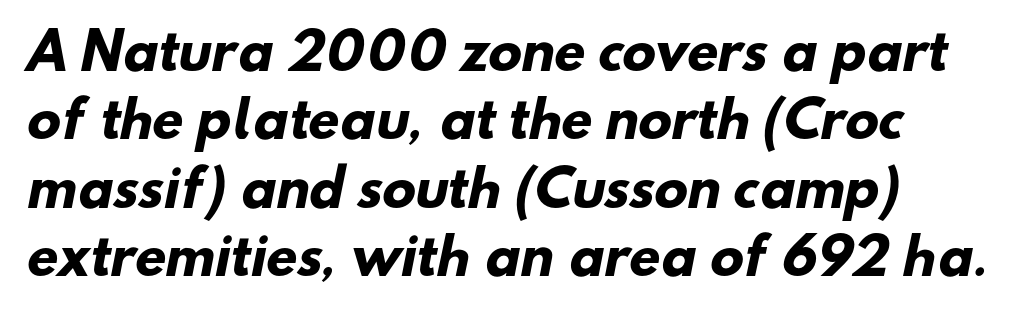
The typesetting leans heavy: a genuine bold. Words float on clear page, feet unadorned. Serifs: no, the terminals of the letterforms are clean. The type is set solid horizontally, with unmodified tracking. Regular leading. The letters advance in unequal steps, a hallmark of proportional type.
